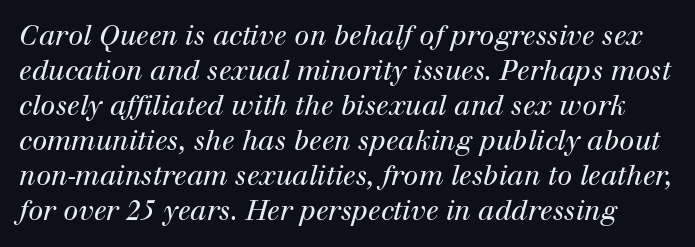
The image shows 27 px text type, italic (leaning right); set normal line spacing (1.3x), normal letter spacing, not underlined.
